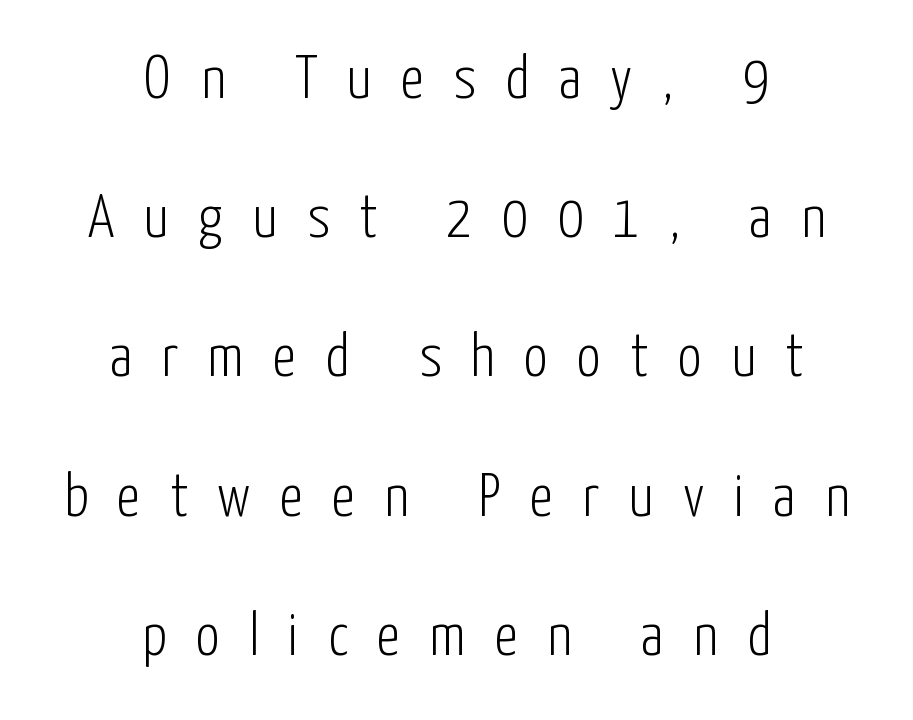
{"serif": "no", "italic": "no", "bold": "no", "weight": "light", "width": "condensed", "stroke_contrast": "low", "x_height": "medium", "monospaced": "no", "underline": "no", "align": "center", "line_spacing": "loose", "line_spacing_ratio": 2.32, "letter_spacing": "wide", "letter_spacing_em": 0.49, "glyph_px": 60}
